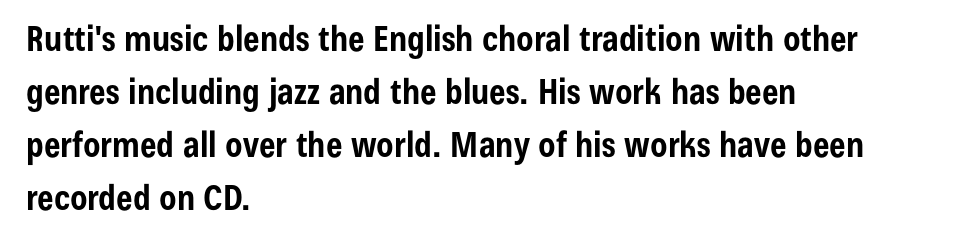
Do the characters align in a grid? No, the font is proportional. The letterforms sit shoulder to shoulder at normal distance. Nothing sits at the stroke ends, so this counts as sans-serif. Honestly, there is no underline to notice here at all.
